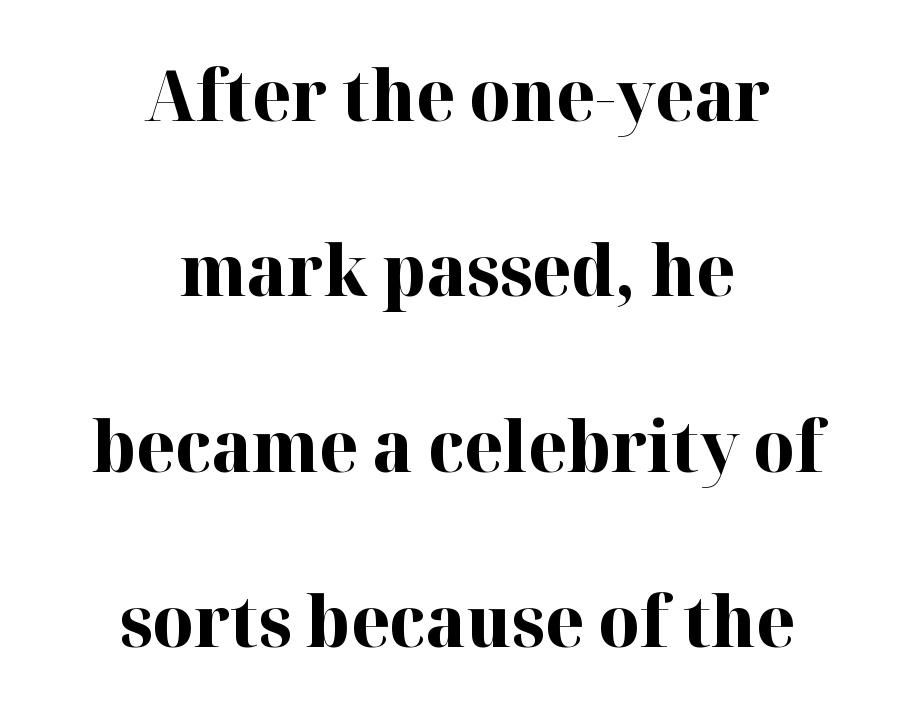
The characters display serif detailing at their extremities. Type without underlining. The face used here is proportionally spaced, like ordinary book or web type. Does the lettering tilt? It doesn't — this is upright. Weight: bold.
